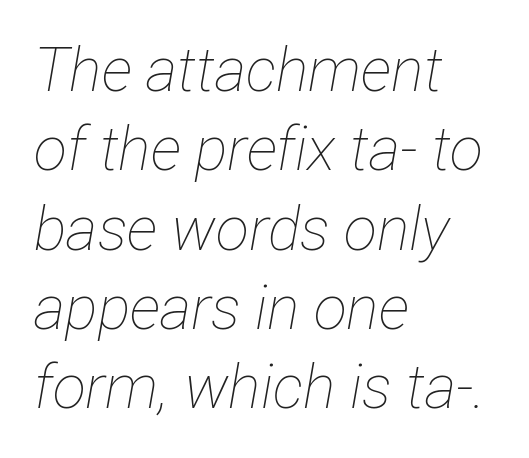
Q: Is the text bold? A: No.
Q: Is the text italic (slanted)? A: Yes, it leans right by about 12 degrees.
Q: Is the text underlined? A: No.
Q: How is the paragraph aligned? A: Left-aligned.
Q: Is the spacing between letters normal or unusually wide? A: Normal.
Q: Is the spacing between lines tight, normal or loose? A: Normal.
Q: Width (condensed, normal, or wide)? A: Condensed.
Q: Stroke contrast? A: Low.
Q: x-height? A: Medium.
Q: Monospaced? A: No.
